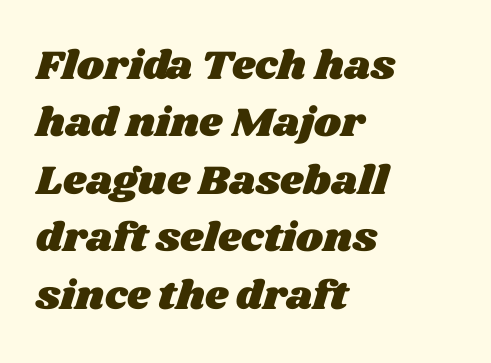
The image shows 41 px wide type; set left-aligned, normal line spacing (1.4x), normal letter spacing, not underlined; medium stroke contrast and a large x-height.
